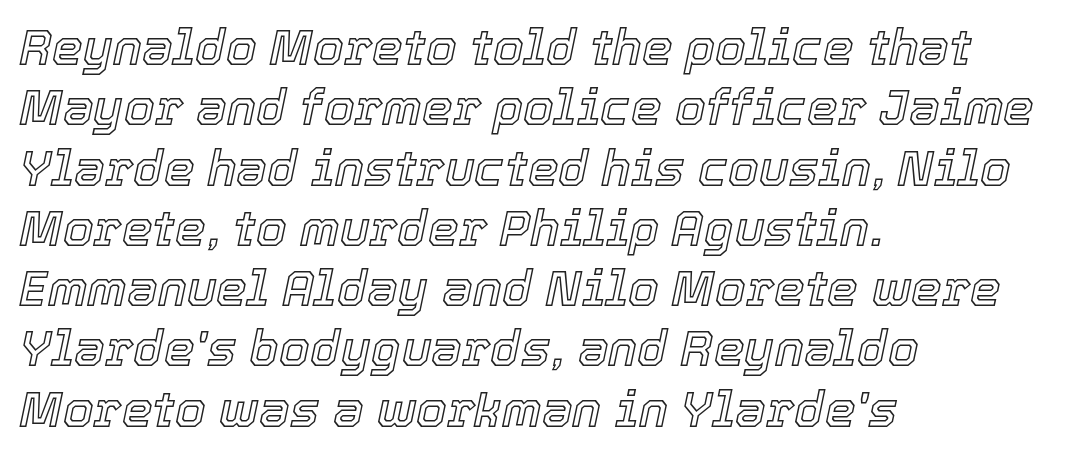
Q: Is the text italic (slanted)? A: Yes, it leans right by about 12 degrees.
Q: Is the text underlined? A: No.
Q: How is the paragraph aligned? A: Left-aligned.
Q: Is the spacing between letters normal or unusually wide? A: Normal.
Q: Width (condensed, normal, or wide)? A: Normal.
Q: x-height? A: Medium.
Q: Monospaced? A: No.
